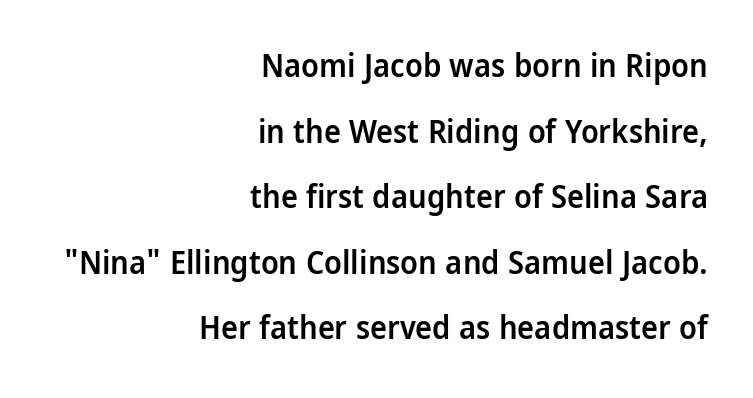
Interline gaps are noticeably wide in this sample. The letters sit at their default tracking, neither squeezed nor spread. No feet cap the strokes, marking this as sans-serif type. This sample has the flowing, uneven cadence of proportional lettering. The area under the type is left untouched. Caption: semibold face, moderately heavy strokes.
